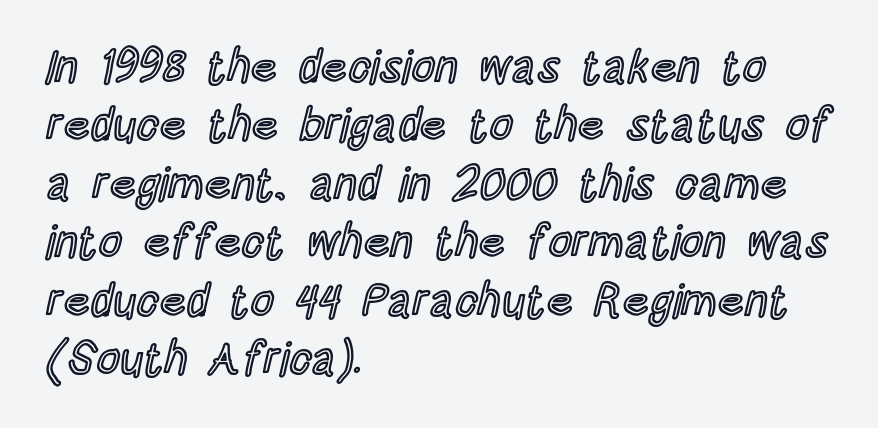
Q: Is the text italic (slanted)? A: Yes.
Q: Is the text underlined? A: No.
Q: How is the paragraph aligned? A: Left-aligned.
Q: Is the spacing between letters normal or unusually wide? A: Normal.
Q: Is the spacing between lines tight, normal or loose? A: Normal.
Q: Width (condensed, normal, or wide)? A: Condensed.
Q: x-height? A: Large.
Q: Monospaced? A: No.
